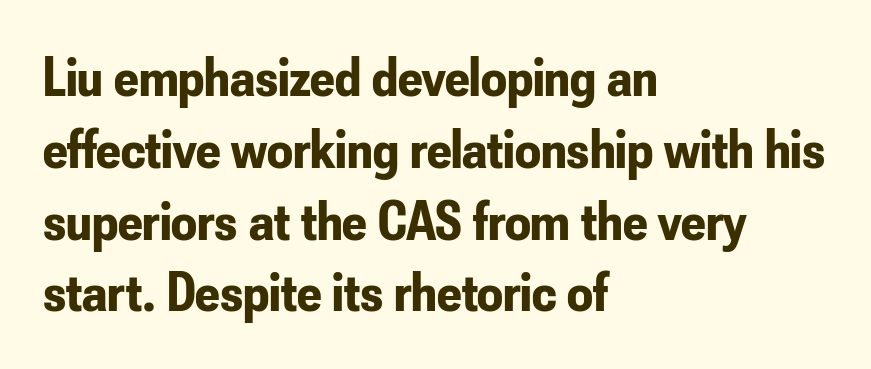
Standard letterfit; no display-style spreading of the glyphs. All the whitespace from short lines collects on the right. The rendering uses a moderate line-height, typical for paragraphs. How heavy is the stroke? Heavy — this is a bold. Is this a fixed-width face? No — the glyphs have proportional, varying widths.
